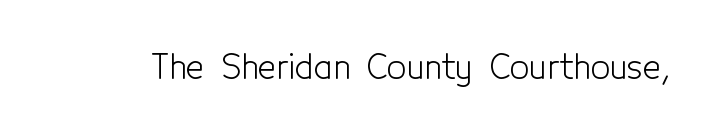
{"serif": "no", "italic": "no", "bold": "no", "weight": "light", "width": "condensed", "x_height": "medium", "monospaced": "no", "underline": "no", "letter_spacing": "normal", "letter_spacing_em": 0.0, "glyph_px": 34}
